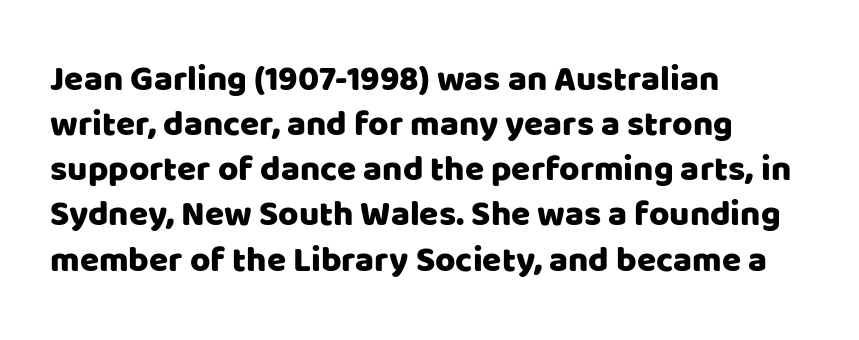
{"serif": "no", "italic": "no", "width": "normal", "stroke_contrast": "low", "x_height": "large", "monospaced": "no", "underline": "no", "align": "left", "line_spacing": "normal", "line_spacing_ratio": 1.29, "letter_spacing": "normal", "letter_spacing_em": 0.0, "glyph_px": 35}
